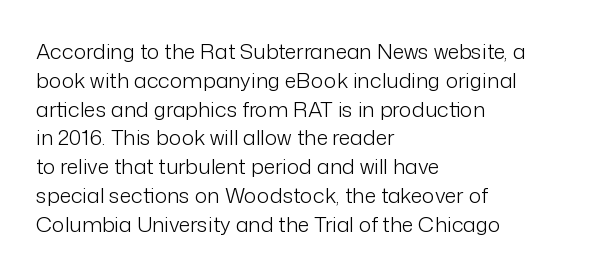
Each new line begins a customary step beneath the previous one. Stems here are at most as thick as an everyday book face. Words appear dense and cohesive because spacing is normal. Descenders hang freely into open space. The axis of the letterforms is exactly vertical.
